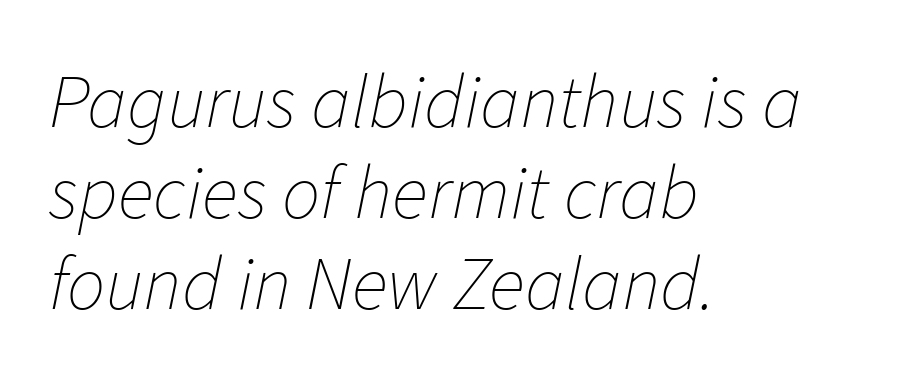
Q: Is the text bold? A: No.
Q: Is the text italic (slanted)? A: Yes, it leans right by about 11 degrees.
Q: Is the text underlined? A: No.
Q: How is the paragraph aligned? A: Left-aligned.
Q: Is the spacing between letters normal or unusually wide? A: Normal.
Q: Width (condensed, normal, or wide)? A: Normal.
Q: Stroke contrast? A: Low.
Q: x-height? A: Medium.
Q: Monospaced? A: No.
